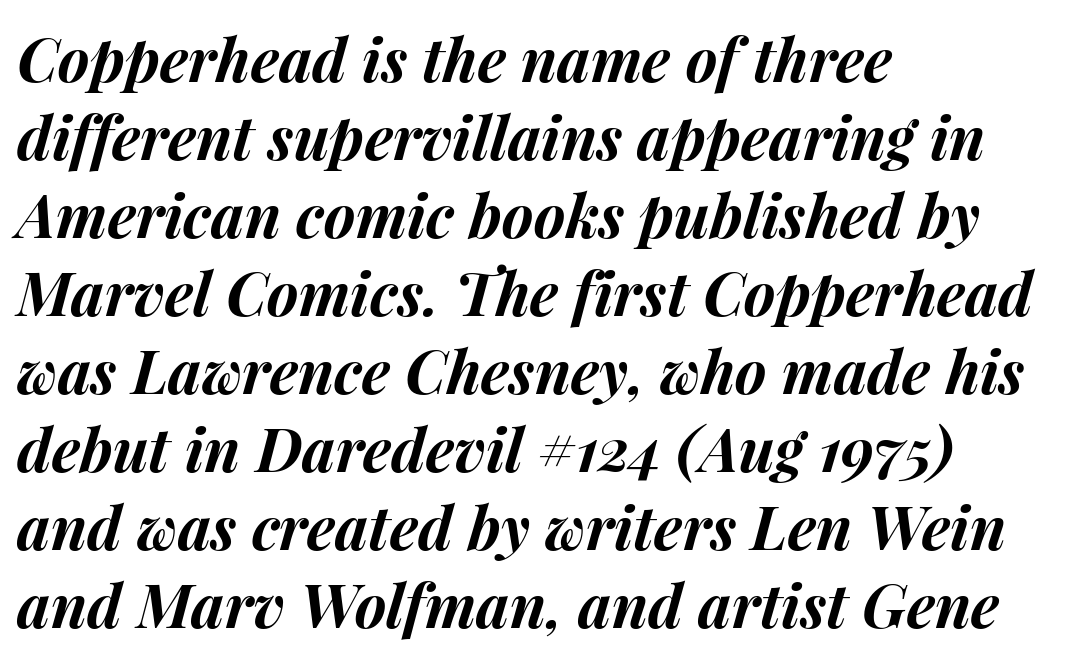
The image shows 60 px bold type, italic (leaning right); set left-aligned, normal line spacing (1.3x), normal letter spacing, not underlined; medium stroke contrast and a medium x-height.
